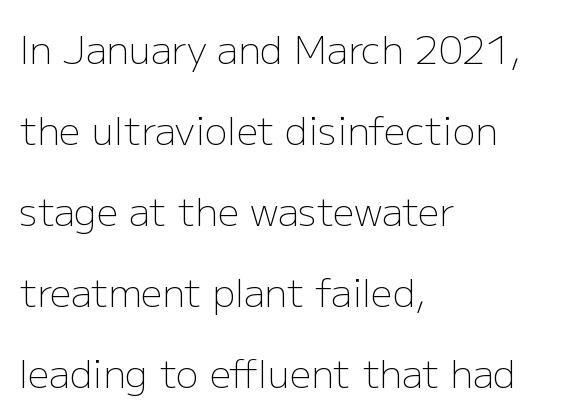
The lines are quadded left. Type without underlining. Words appear dense and cohesive because spacing is normal. The designer dialed line spacing up above the default.
